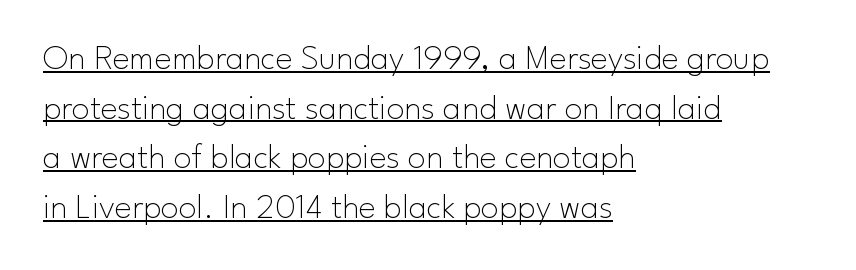
The image shows 36 px thin sans-serif type, upright; set left-aligned, normal line spacing (1.38x), normal letter spacing, underlined; low stroke contrast and a small x-height.
